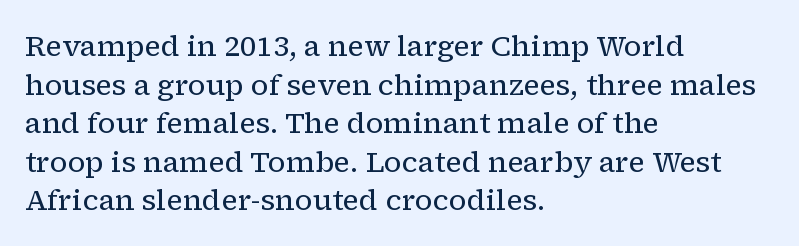
The image shows 29 px regular-weight serif type, upright; set left-aligned, normal line spacing (1.33x), normal letter spacing, not underlined; low stroke contrast and a medium x-height.
